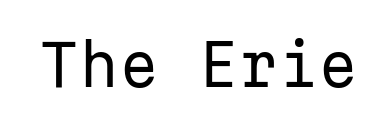
These glyphs show unthickened strokes, regular width or finer. The face used here is a sans, in the tradition of grotesques and geometrics. The face used here is monospaced, like something from a code editor. Glyph-to-glyph distance matches everyday printed text. Is there any slant? The stems are plumb.
